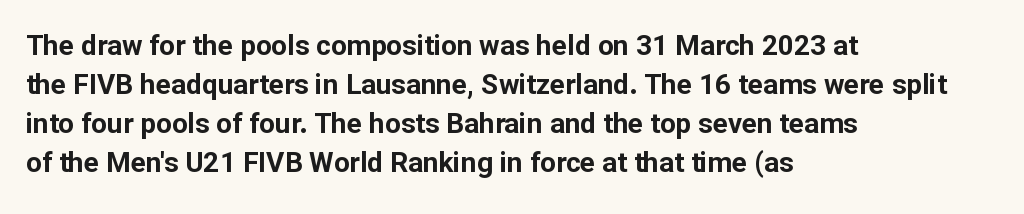
The image shows 28 px bold sans-serif type, upright; set left-aligned, normal line spacing (1.39x), normal letter spacing, not underlined; low stroke contrast and a medium x-height.
